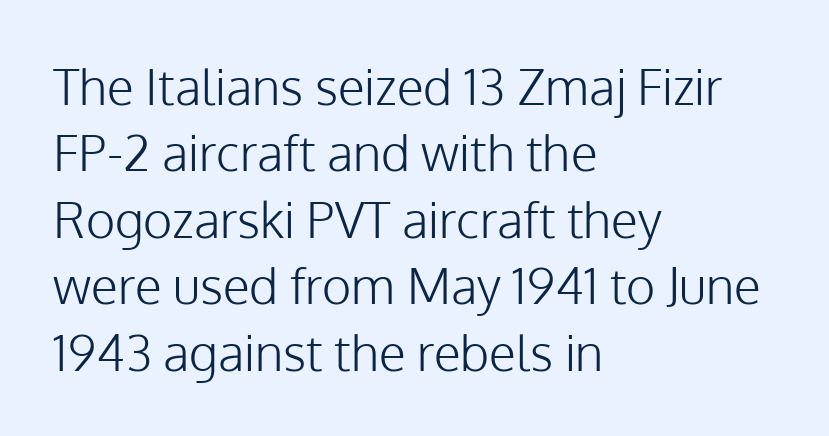
The image shows 50 px light sans-serif type, upright; set left-aligned, normal line spacing (1.33x), normal letter spacing, not underlined; low stroke contrast and a medium x-height.
